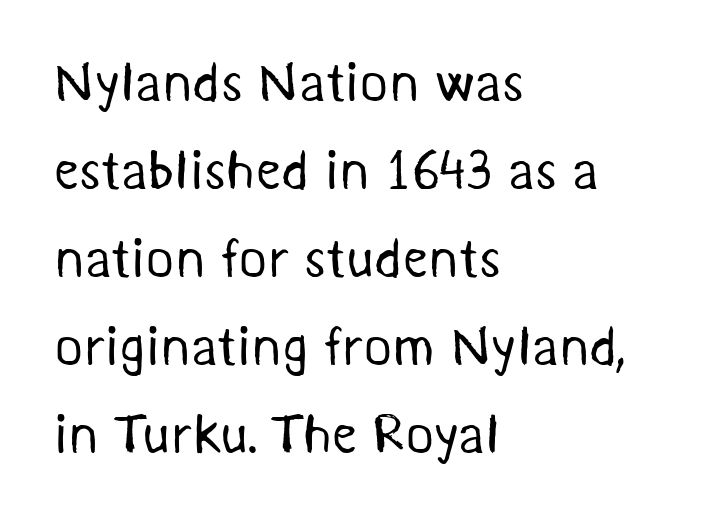
The image shows 55 px regular-weight sans-serif type; set left-aligned, normal line spacing (1.6x), normal letter spacing, not underlined; medium stroke contrast and a medium x-height.
